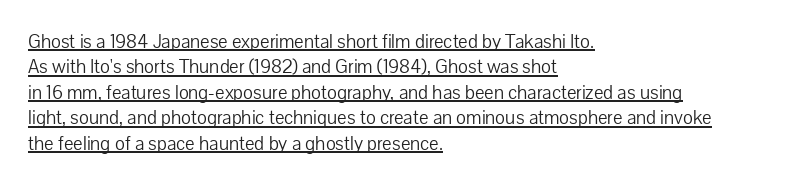
The letterforms sit at book weight or below. The lettering stays uniformly vertical, giving the passage a roman look. Compared with a centered layout, this one pins lines to the left instead. What stands out about the letter spacing? Nothing — it is the standard amount. Somebody hit Ctrl+U on this one — the words are underlined. Notice how descenders clear the ascenders below comfortably — that's standard leading.
